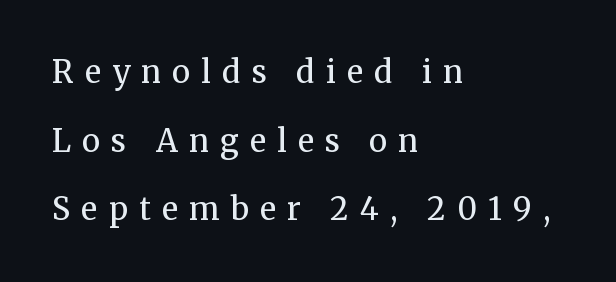
The image shows 31 px regular-weight serif type, upright; set left-aligned, loose line spacing (2.21x), unusually wide letter spacing (+0.36 em), not underlined; medium stroke contrast and a medium x-height.
